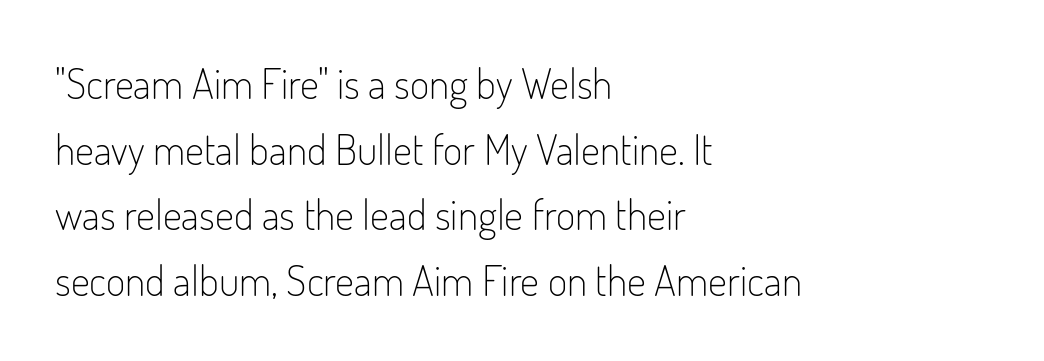
Characters remain perfectly vertical along every line. The space between consecutive lines is moderate. The typeface chosen for these lines omits serifs. The compositor pushed each line to the left boundary. No chunkiness to these letters — they're not bold. Characters follow at the spacing the type designer built in.
